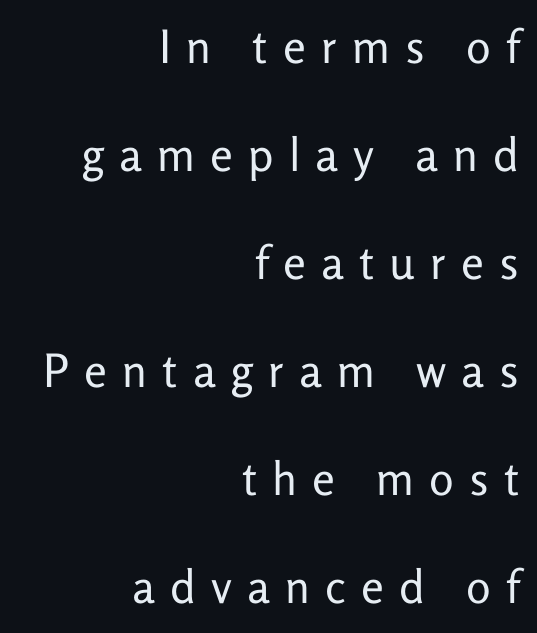
Q: Is the text bold? A: No.
Q: Is the text italic (slanted)? A: No, it is upright.
Q: Is the typeface a serif or a sans-serif typeface? A: Sans-serif.
Q: Is the text underlined? A: No.
Q: How is the paragraph aligned? A: Right-aligned.
Q: Is the spacing between letters normal or unusually wide? A: Unusually wide.
Q: Is the spacing between lines tight, normal or loose? A: Loose.
Q: Width (condensed, normal, or wide)? A: Normal.
Q: Stroke contrast? A: Low.
Q: x-height? A: Medium.
Q: Monospaced? A: No.
